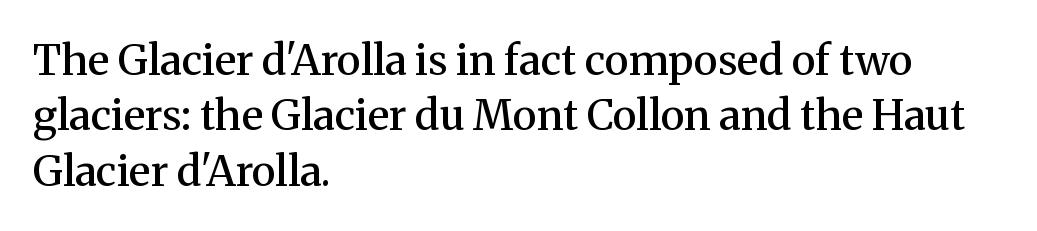
Q: Is the text bold? A: Semi-bold.
Q: Is the text italic (slanted)? A: No, it is upright.
Q: Is the typeface a serif or a sans-serif typeface? A: Serif.
Q: Is the text underlined? A: No.
Q: How is the paragraph aligned? A: Left-aligned.
Q: Is the spacing between letters normal or unusually wide? A: Normal.
Q: Is the spacing between lines tight, normal or loose? A: Normal.
Q: Width (condensed, normal, or wide)? A: Normal.
Q: Stroke contrast? A: Medium.
Q: x-height? A: Medium.
Q: Monospaced? A: No.
